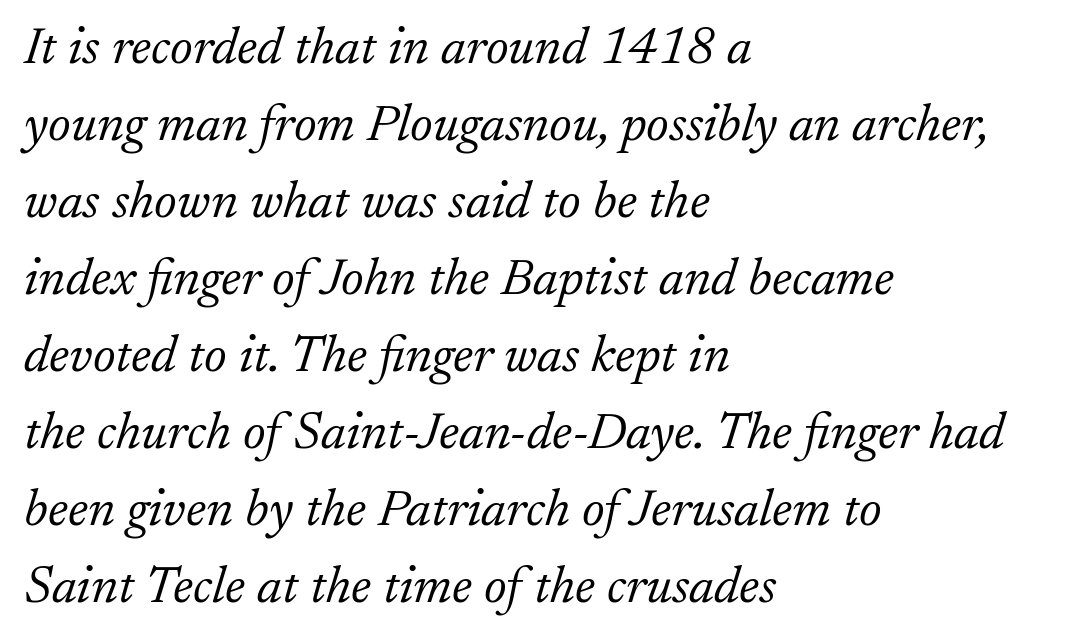
{"serif": "yes", "italic": "yes", "lean": "right", "slant_degrees": 17, "bold": "no", "weight": "light", "width": "normal", "stroke_contrast": "low", "x_height": "small", "monospaced": "no", "underline": "no", "align": "left", "line_spacing": "normal", "line_spacing_ratio": 1.48, "letter_spacing": "normal", "letter_spacing_em": 0.0, "glyph_px": 52}
